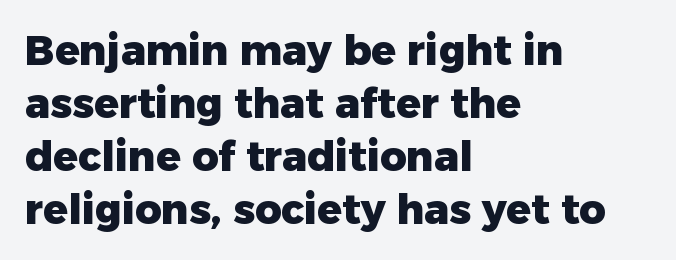
The image shows 41 px heavy sans-serif type, upright; set left-aligned, normal line spacing (1.29x), normal letter spacing, not underlined; low stroke contrast and a medium x-height.
